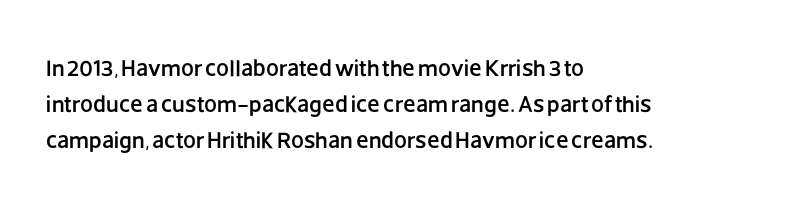
The image shows 23 px text type, upright; set left-aligned, normal line spacing (1.56x), normal letter spacing, not underlined.
